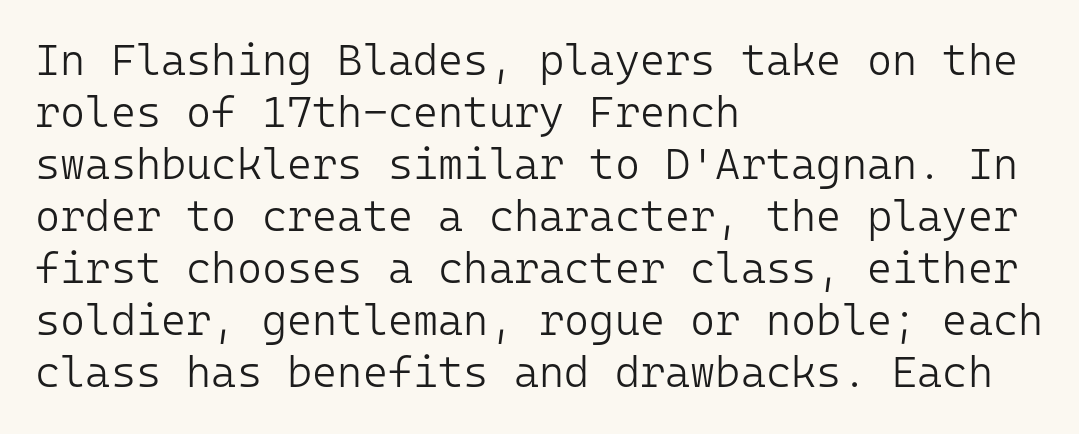
Q: Is the text bold? A: No.
Q: Is the text italic (slanted)? A: No, it is upright.
Q: Is the typeface a serif or a sans-serif typeface? A: Sans-serif.
Q: Is the text underlined? A: No.
Q: How is the paragraph aligned? A: Left-aligned.
Q: Is the spacing between letters normal or unusually wide? A: Normal.
Q: Width (condensed, normal, or wide)? A: Normal.
Q: Stroke contrast? A: Low.
Q: x-height? A: Medium.
Q: Monospaced? A: Yes.
